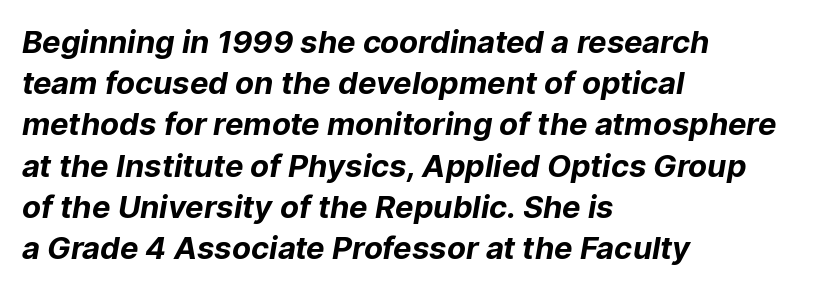
{"serif": "no", "bold": "yes", "weight": "bold", "width": "normal", "stroke_contrast": "low", "x_height": "medium", "monospaced": "no", "underline": "no", "align": "left", "line_spacing": "normal", "line_spacing_ratio": 1.33, "letter_spacing": "normal", "letter_spacing_em": 0.0, "glyph_px": 31}
